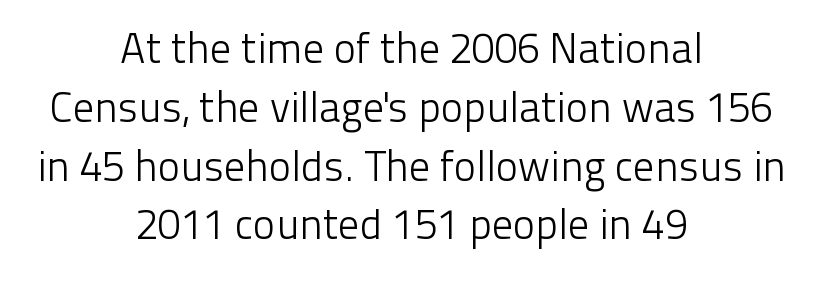
Q: Is the text bold? A: No.
Q: Is the text italic (slanted)? A: No, it is upright.
Q: Is the typeface a serif or a sans-serif typeface? A: Sans-serif.
Q: Is the text underlined? A: No.
Q: How is the paragraph aligned? A: Centered.
Q: Is the spacing between letters normal or unusually wide? A: Normal.
Q: Is the spacing between lines tight, normal or loose? A: Normal.
Q: Width (condensed, normal, or wide)? A: Normal.
Q: Stroke contrast? A: Low.
Q: x-height? A: Medium.
Q: Monospaced? A: No.
